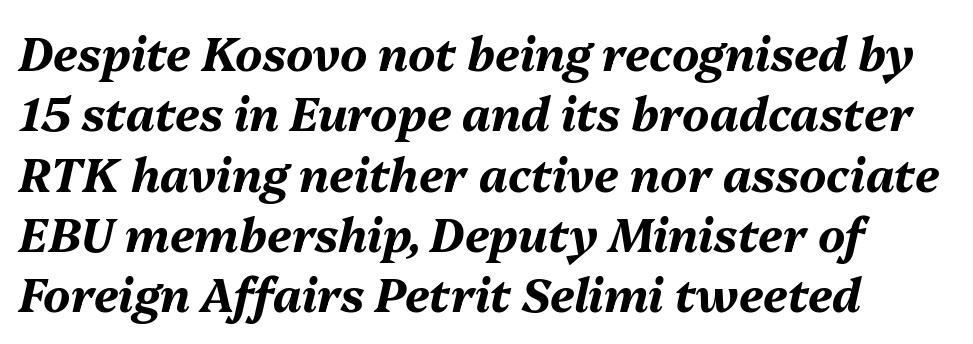
Q: Is the text bold? A: Yes.
Q: Is the text italic (slanted)? A: Yes, it leans right by about 13 degrees.
Q: Is the text underlined? A: No.
Q: Is the spacing between letters normal or unusually wide? A: Normal.
Q: Is the spacing between lines tight, normal or loose? A: Normal.
Q: Width (condensed, normal, or wide)? A: Normal.
Q: Stroke contrast? A: Medium.
Q: x-height? A: Medium.
Q: Monospaced? A: No.
